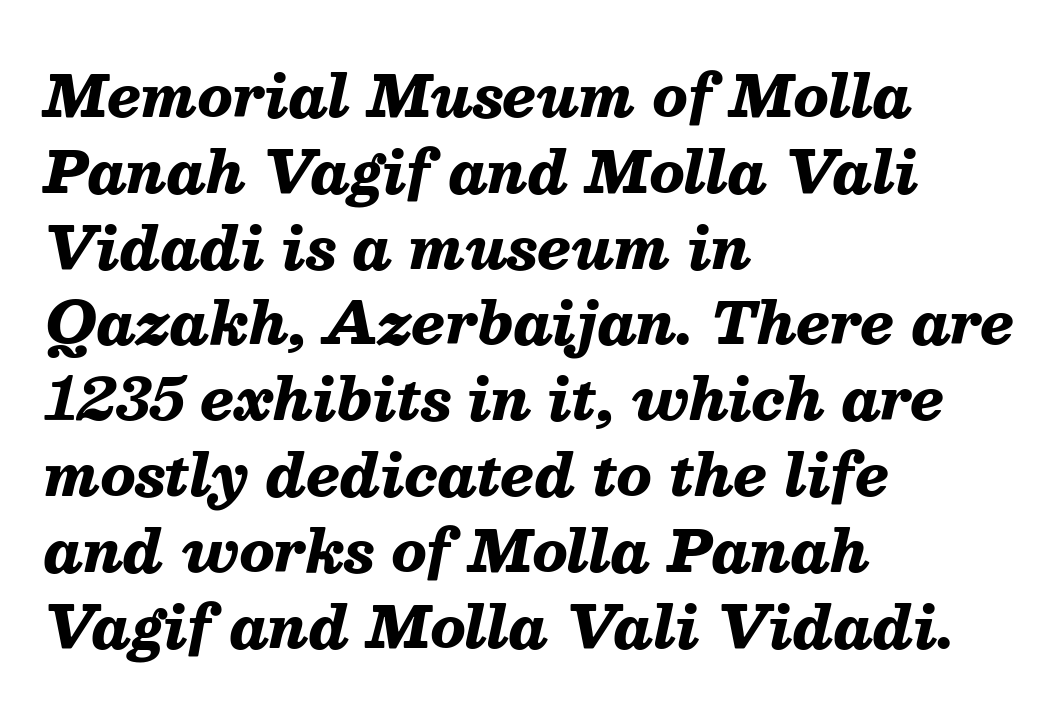
The image shows 57 px heavy type, italic (leaning right); set left-aligned, normal line spacing (1.33x), normal letter spacing, not underlined; medium stroke contrast and a medium x-height.
